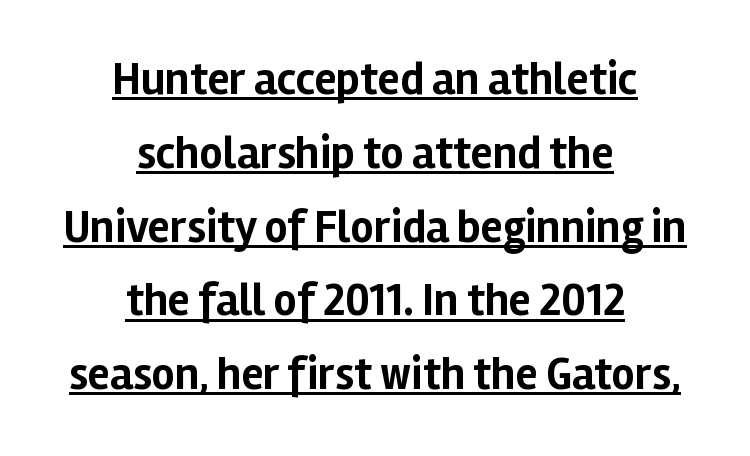
{"serif": "no", "italic": "no", "bold": "yes", "weight": "bold", "width": "normal", "stroke_contrast": "low", "x_height": "medium", "monospaced": "no", "underline": "yes", "align": "center", "line_spacing": "normal", "line_spacing_ratio": 1.64, "letter_spacing": "normal", "letter_spacing_em": 0.0, "glyph_px": 45}
